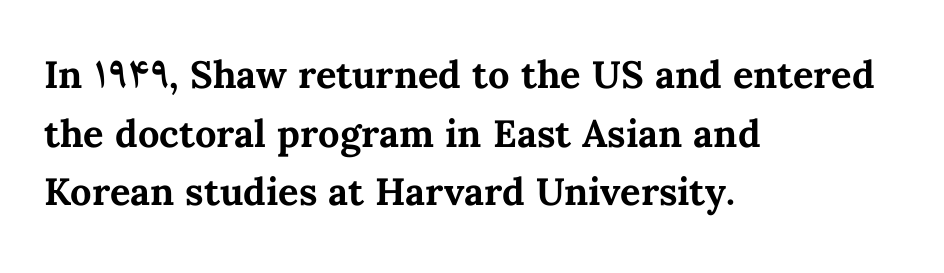
{"italic": "no", "bold": "yes", "weight": "bold", "width": "normal", "stroke_contrast": "medium", "x_height": "medium", "monospaced": "no", "underline": "no", "align": "left", "line_spacing": "normal", "line_spacing_ratio": 1.54, "letter_spacing": "normal", "letter_spacing_em": 0.0, "glyph_px": 38}
